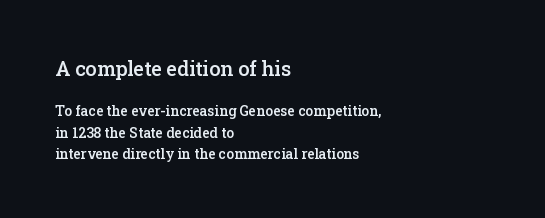
Q: Is the text bold? A: Semi-bold.
Q: Is the text italic (slanted)? A: No, it is upright.
Q: Is the text underlined? A: No.
Q: How is the paragraph aligned? A: Left-aligned.
Q: Is the spacing between letters normal or unusually wide? A: Normal.
Q: Is the spacing between lines tight, normal or loose? A: Normal.
Q: Which block of text is set in a larger size, the first (top) or the second (bottom)? A: The first (top) one.
